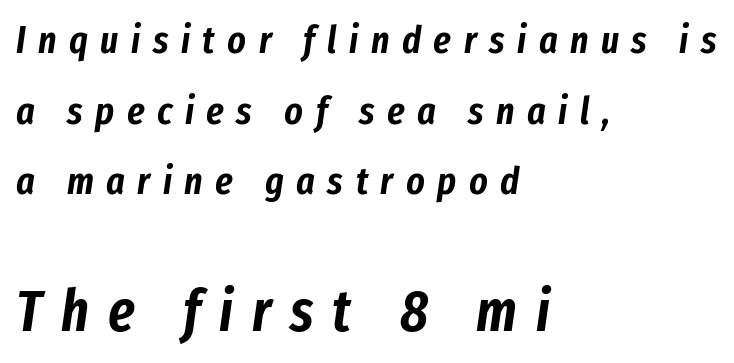
This sample has the flowing, uneven cadence of proportional lettering. The tracking reads as deliberately expanded to a designer's eye. Lines of text with bare space underneath. Rendered with sloped, italic letterforms. The later block is typeset at a bigger size than the earlier block. Each line starts at the same left margin while the right side varies.
